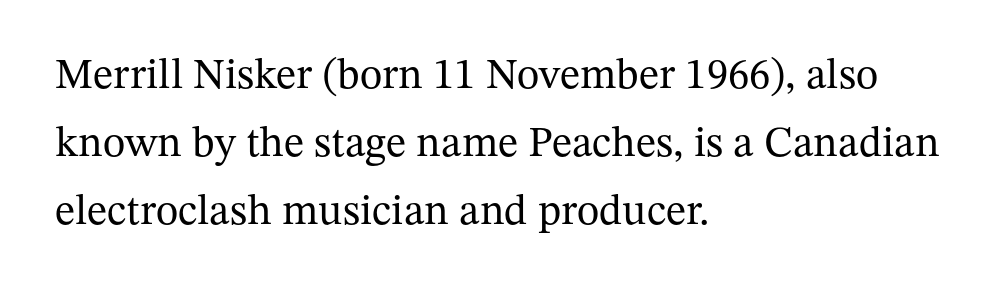
{"serif": "yes", "italic": "no", "bold": "no", "weight": "regular", "width": "normal", "stroke_contrast": "medium", "x_height": "medium", "monospaced": "no", "underline": "no", "align": "left", "line_spacing": "normal", "line_spacing_ratio": 1.58, "letter_spacing": "normal", "letter_spacing_em": 0.0, "glyph_px": 43}
